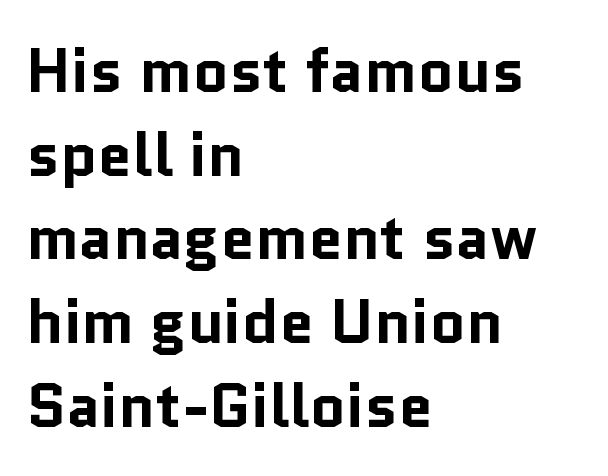
Q: Is the text bold? A: Yes.
Q: Is the text italic (slanted)? A: No, it is upright.
Q: Is the typeface a serif or a sans-serif typeface? A: Sans-serif.
Q: Is the text underlined? A: No.
Q: How is the paragraph aligned? A: Left-aligned.
Q: Is the spacing between letters normal or unusually wide? A: Normal.
Q: Is the spacing between lines tight, normal or loose? A: Normal.
Q: Width (condensed, normal, or wide)? A: Normal.
Q: Stroke contrast? A: Low.
Q: x-height? A: Medium.
Q: Monospaced? A: No.
